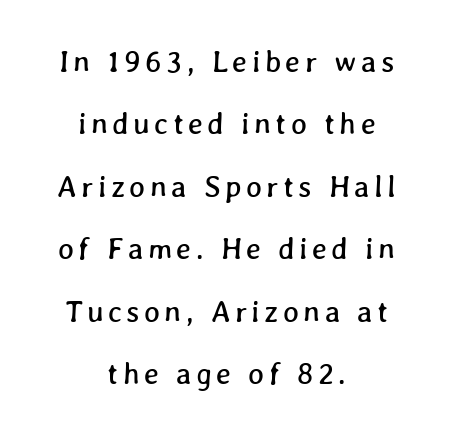
The image shows 30 px text type; set centered, loose line spacing (2.08x), not underlined; low stroke contrast and a medium x-height.
